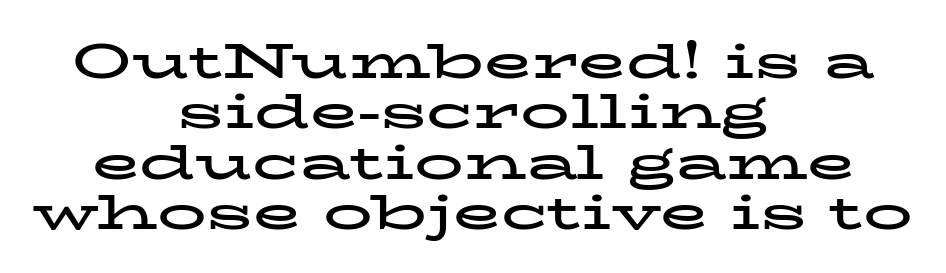
The image shows 49 px bold, wide serif type, upright; set centered, tight line spacing (1.03x), normal letter spacing, not underlined; low stroke contrast and a medium x-height.
